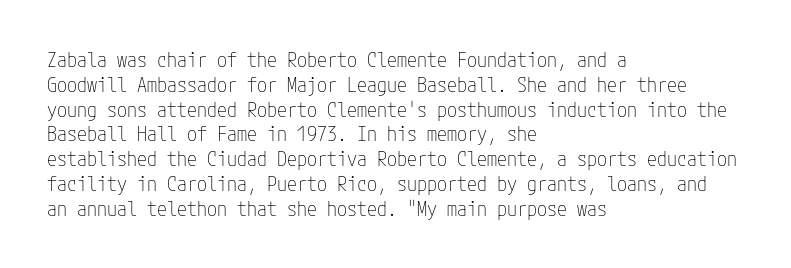
Q: Is the text bold? A: No.
Q: Is the text italic (slanted)? A: No, it is upright.
Q: Is the text underlined? A: No.
Q: How is the paragraph aligned? A: Left-aligned.
Q: Is the spacing between letters normal or unusually wide? A: Normal.
